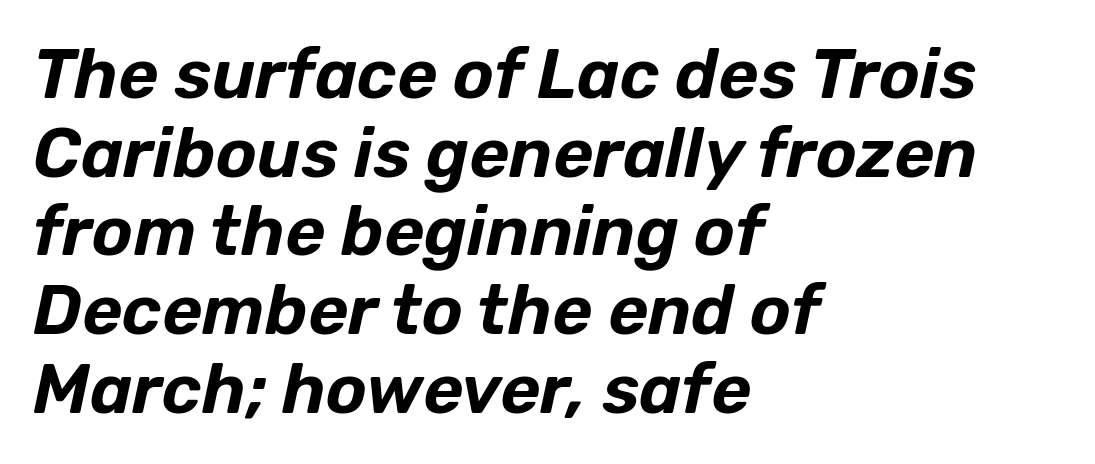
{"italic": "yes", "lean": "right", "slant_degrees": 12, "width": "normal", "stroke_contrast": "low", "x_height": "medium", "monospaced": "no", "underline": "no", "align": "left", "line_spacing": "tight", "line_spacing_ratio": 1.14, "letter_spacing": "normal", "letter_spacing_em": 0.0, "glyph_px": 69}
